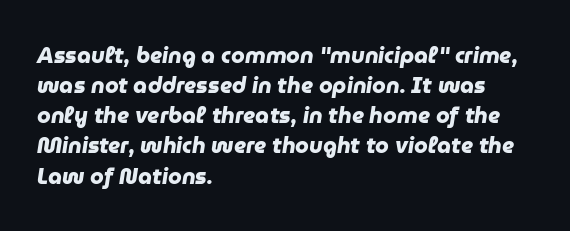
The image shows 22 px bold type; set left-aligned, normal line spacing (1.37x), normal letter spacing, not underlined.
